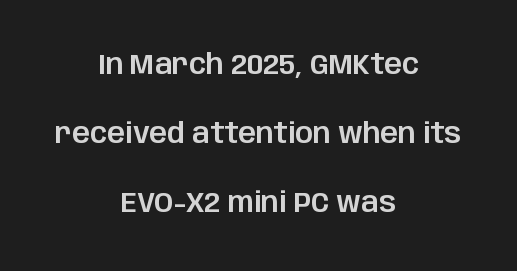
Q: Is the text italic (slanted)? A: No, it is upright.
Q: Is the typeface a serif or a sans-serif typeface? A: Sans-serif.
Q: Is the text underlined? A: No.
Q: How is the paragraph aligned? A: Centered.
Q: Is the spacing between letters normal or unusually wide? A: Normal.
Q: Is the spacing between lines tight, normal or loose? A: Loose.
Q: Width (condensed, normal, or wide)? A: Normal.
Q: Stroke contrast? A: Low.
Q: x-height? A: Large.
Q: Monospaced? A: No.
